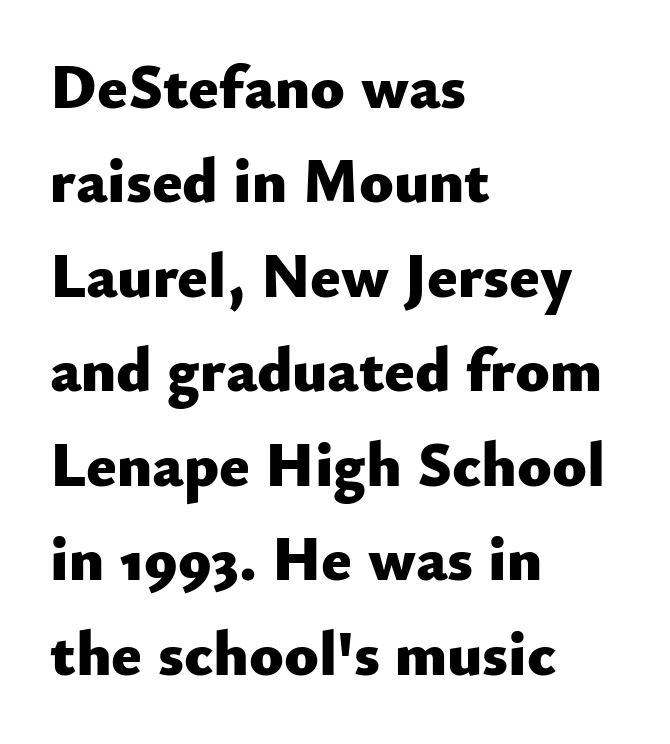
{"serif": "no", "italic": "no", "bold": "yes", "weight": "heavy", "width": "normal", "stroke_contrast": "low", "x_height": "small", "monospaced": "no", "underline": "no", "align": "left", "line_spacing": "normal", "line_spacing_ratio": 1.5, "letter_spacing": "normal", "letter_spacing_em": 0.0, "glyph_px": 63}
